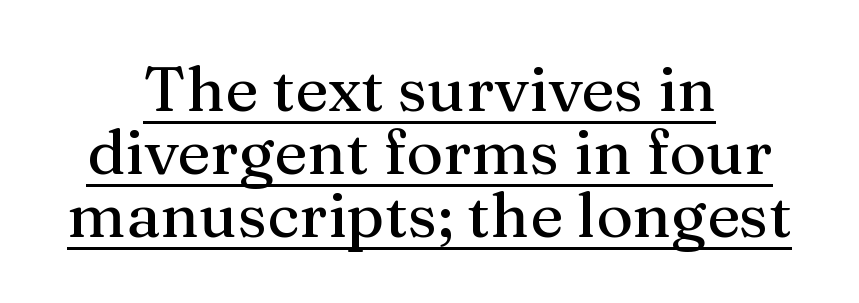
{"serif": "yes", "italic": "no", "width": "normal", "stroke_contrast": "medium", "x_height": "medium", "monospaced": "no", "underline": "yes", "align": "center", "line_spacing": "tight", "line_spacing_ratio": 1.0, "letter_spacing": "normal", "letter_spacing_em": 0.0, "glyph_px": 63}
